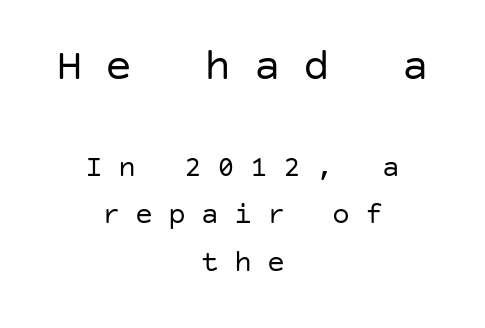
Short note: letters widely spaced. Top chunk: large. Bottom chunk: small. The type family on display is of the sans-serif kind. The characters are drawn with everyday or finer stroke widths. This is the regular roman posture of the typeface.
